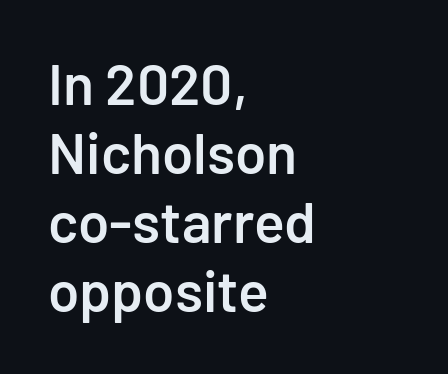
Q: Is the text bold? A: Semi-bold.
Q: Is the text italic (slanted)? A: No, it is upright.
Q: Is the typeface a serif or a sans-serif typeface? A: Sans-serif.
Q: Is the text underlined? A: No.
Q: How is the paragraph aligned? A: Left-aligned.
Q: Is the spacing between letters normal or unusually wide? A: Normal.
Q: Width (condensed, normal, or wide)? A: Normal.
Q: Stroke contrast? A: Low.
Q: x-height? A: Medium.
Q: Monospaced? A: No.
